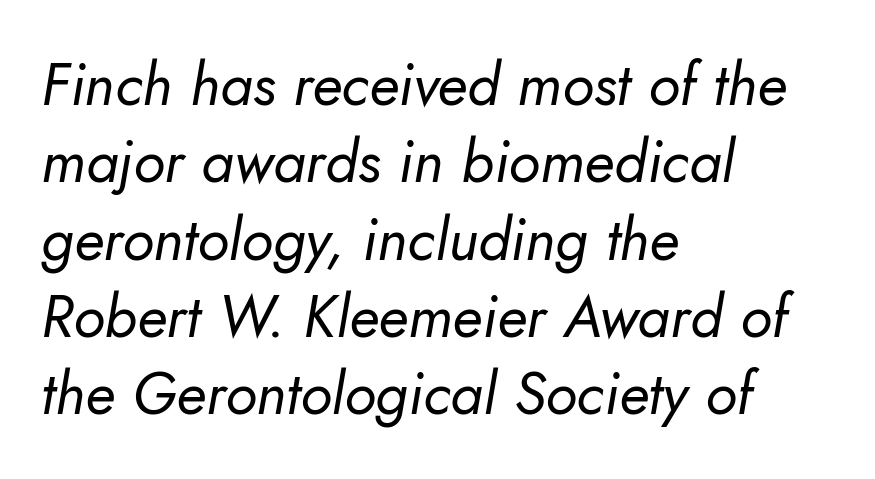
Any mark beneath the type? The region is blank. Character widths vary here, with narrow letters taking less room than wide ones. Observe the ordinary spacing: letters are neighbours, not strangers. Where is the straight margin? On the left.
